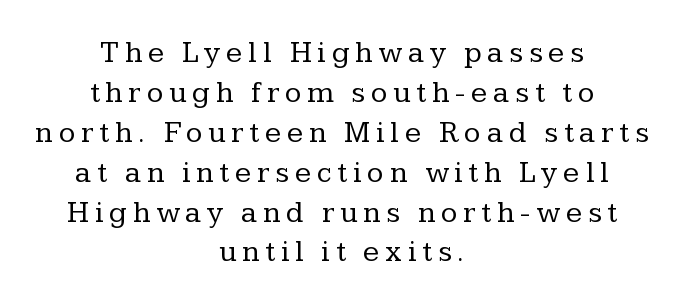
The image shows 30 px regular-weight serif type, upright; set centered, normal line spacing (1.33x), unusually wide letter spacing (+0.2 em), not underlined; low stroke contrast and a medium x-height.
